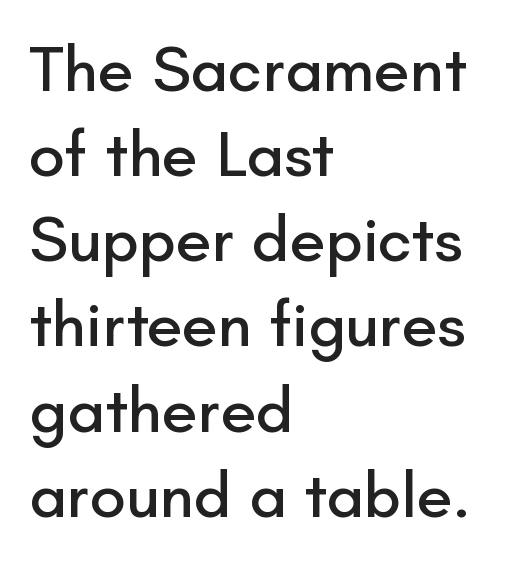
There is no visible air inserted between adjacent glyphs. Notice how the passage keeps a crisp vertical edge on the left only. Evenly set lines give the paragraph a standard silhouette. Style check: upright. Think of a printed novel: that variable character pitch is what you see here.
